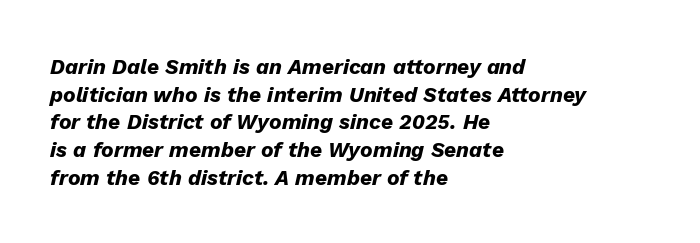
Q: Is the text bold? A: Yes.
Q: Is the text italic (slanted)? A: Yes, it leans right by about 13 degrees.
Q: Is the text underlined? A: No.
Q: How is the paragraph aligned? A: Left-aligned.
Q: Is the spacing between letters normal or unusually wide? A: Normal.
Q: Is the spacing between lines tight, normal or loose? A: Normal.
